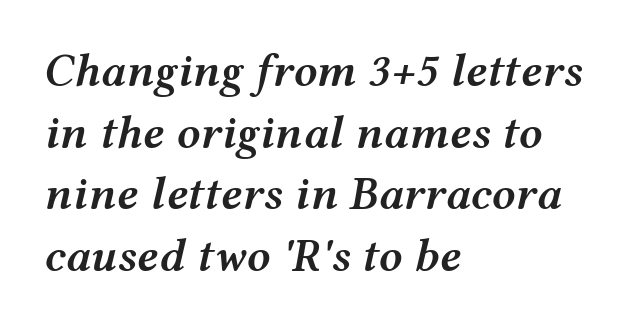
The image shows 47 px semibold, wide type, italic (leaning right); set left-aligned, normal line spacing (1.31x), normal letter spacing, not underlined; medium stroke contrast and a medium x-height.
